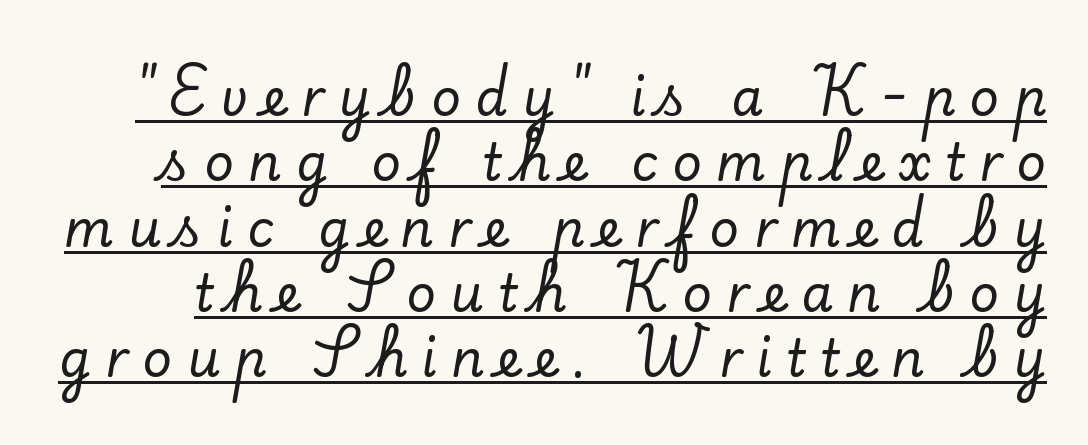
Q: Is the text italic (slanted)? A: Yes.
Q: Is the typeface a serif or a sans-serif typeface? A: Serif.
Q: Is the text underlined? A: Yes.
Q: Is the spacing between letters normal or unusually wide? A: Unusually wide.
Q: Is the spacing between lines tight, normal or loose? A: Normal.
Q: Width (condensed, normal, or wide)? A: Normal.
Q: Stroke contrast? A: Low.
Q: x-height? A: Small.
Q: Monospaced? A: No.
